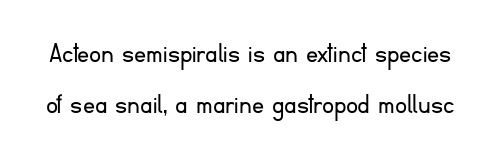
Q: Is the text bold? A: No.
Q: Is the text italic (slanted)? A: No, it is upright.
Q: Is the typeface a serif or a sans-serif typeface? A: Sans-serif.
Q: Is the text underlined? A: No.
Q: Is the spacing between letters normal or unusually wide? A: Normal.
Q: Is the spacing between lines tight, normal or loose? A: Normal.
Q: Width (condensed, normal, or wide)? A: Normal.
Q: Stroke contrast? A: Low.
Q: x-height? A: Small.
Q: Monospaced? A: No.
